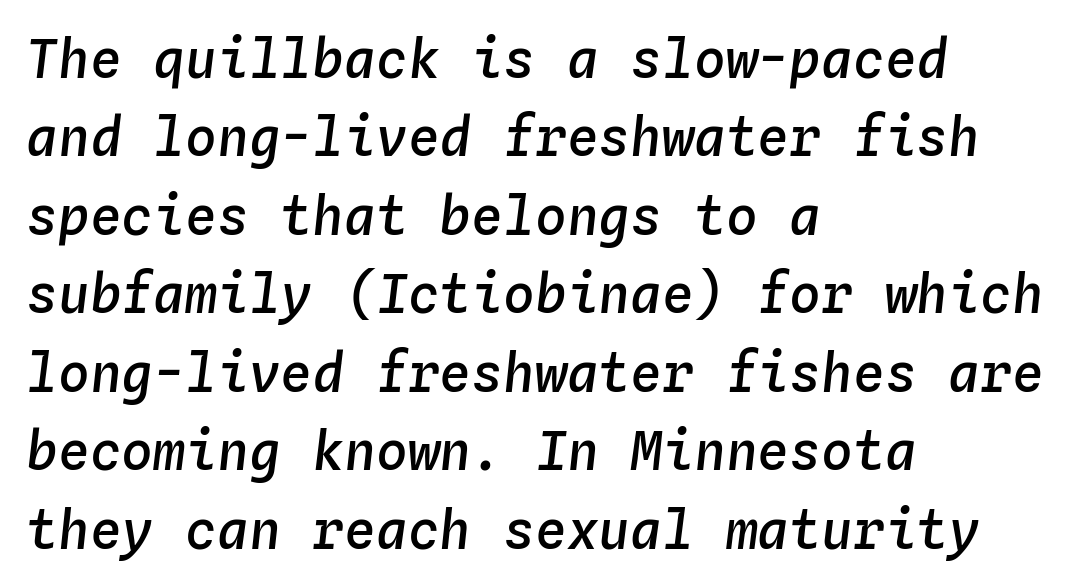
Left-aligned paragraph, ragged on the right. There's an unmistakable incline to the writing here. The foot of each line stays bare and open. Fixed-width glyphs throughout — classic coding-font behaviour. The passage shown is semibold, sitting just below true bold.
